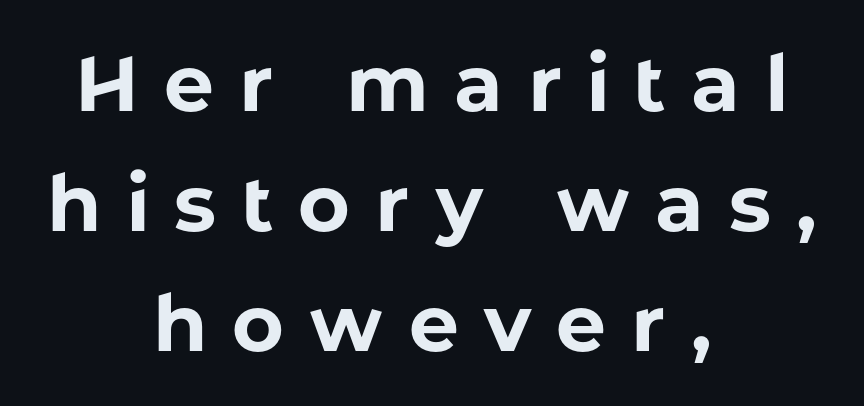
The image shows 79 px bold sans-serif type, upright; set centered, normal line spacing (1.52x), unusually wide letter spacing (+0.32 em), not underlined; low stroke contrast and a medium x-height.
